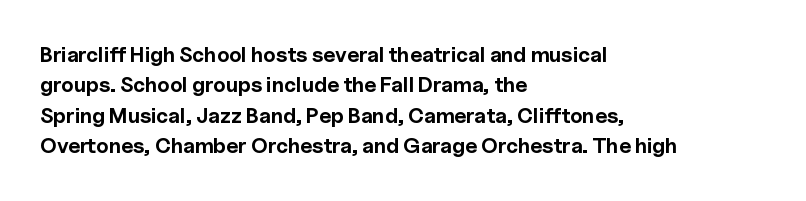
Notice how the stems are strictly vertical — no italics here. These words are printed bold, with thick strokes throughout. Leading: standard. You could call the tracking neutral — neither tight nor loose. The rendering anchors every line to the left-hand side. The words here are not underlined.
